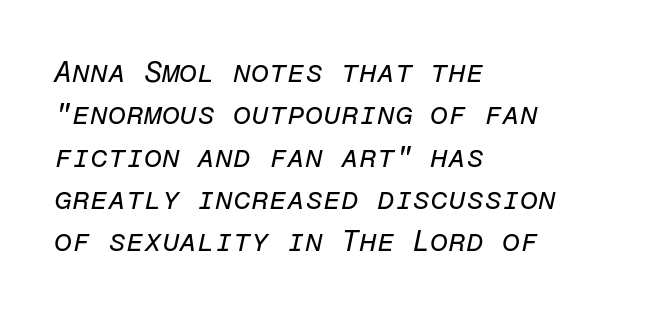
The image shows 29 px regular-weight type, italic (leaning right), monospaced; set left-aligned, normal line spacing (1.46x), normal letter spacing, not underlined; low stroke contrast and a medium x-height.
